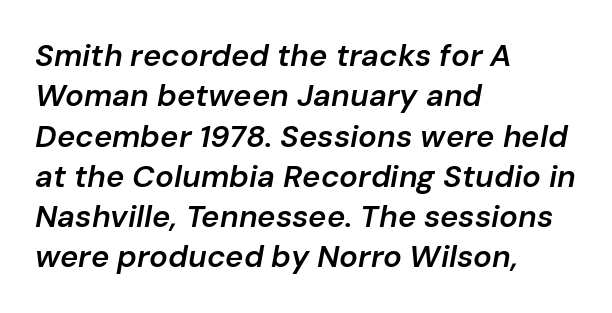
Q: Is the text bold? A: Semi-bold.
Q: Is the text italic (slanted)? A: Yes, it leans right by about 10 degrees.
Q: Is the text underlined? A: No.
Q: How is the paragraph aligned? A: Left-aligned.
Q: Is the spacing between letters normal or unusually wide? A: Normal.
Q: Is the spacing between lines tight, normal or loose? A: Normal.
Q: Width (condensed, normal, or wide)? A: Normal.
Q: Stroke contrast? A: Low.
Q: x-height? A: Medium.
Q: Monospaced? A: No.
